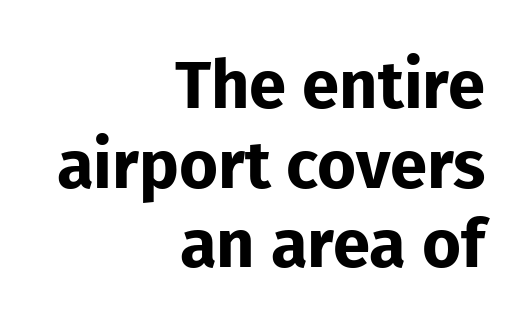
{"serif": "no", "italic": "no", "bold": "yes", "weight": "bold", "width": "normal", "stroke_contrast": "low", "x_height": "medium", "monospaced": "no", "underline": "no", "align": "right", "line_spacing_ratio": 1.19, "letter_spacing": "normal", "letter_spacing_em": 0.0, "glyph_px": 67}
